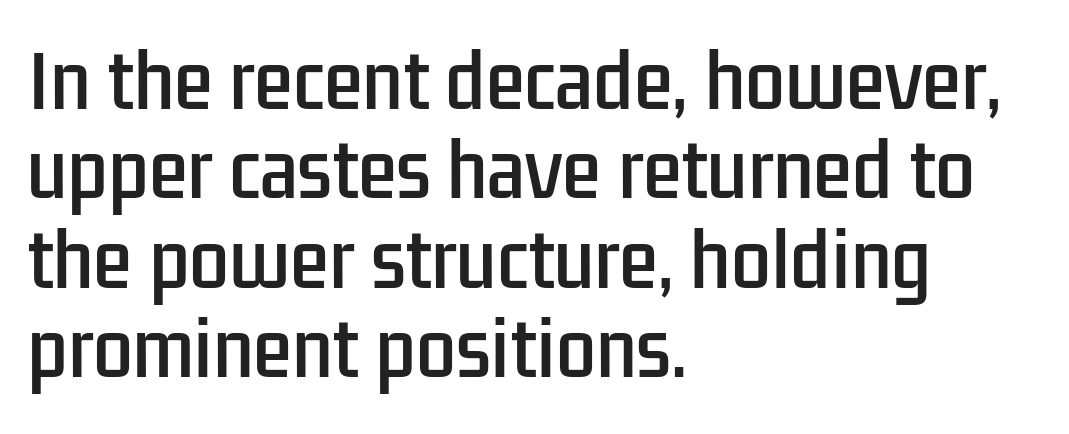
The specimen reads as upright at a glance. Where is the straight margin? On the left. Descender tails drop into unmarked territory. Check where the strokes stop: nothing finishes them off — pure sans. Spacing between characters is what you'd get straight out of the box.
